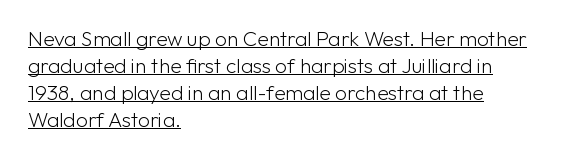
Q: Is the text bold? A: No.
Q: Is the text italic (slanted)? A: No, it is upright.
Q: Is the text underlined? A: Yes.
Q: How is the paragraph aligned? A: Left-aligned.
Q: Is the spacing between letters normal or unusually wide? A: Normal.
Q: Is the spacing between lines tight, normal or loose? A: Normal.
